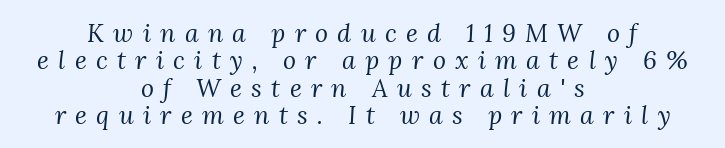
{"italic": "yes", "lean": "right", "slant_degrees": 3, "bold": "no", "underline": "no", "align": "center", "line_spacing": "tight", "line_spacing_ratio": 1.1, "letter_spacing": "wide", "letter_spacing_em": 0.37, "glyph_px": 25}
